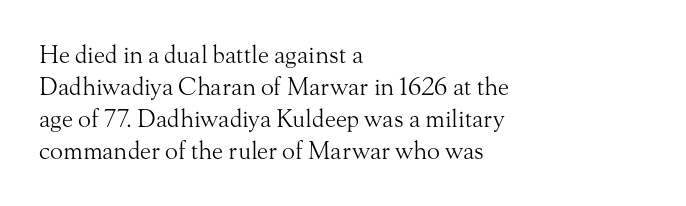
{"italic": "no", "bold": "no", "underline": "no", "align": "left", "line_spacing": "normal", "line_spacing_ratio": 1.34, "letter_spacing": "normal", "letter_spacing_em": 0.0, "glyph_px": 24}
